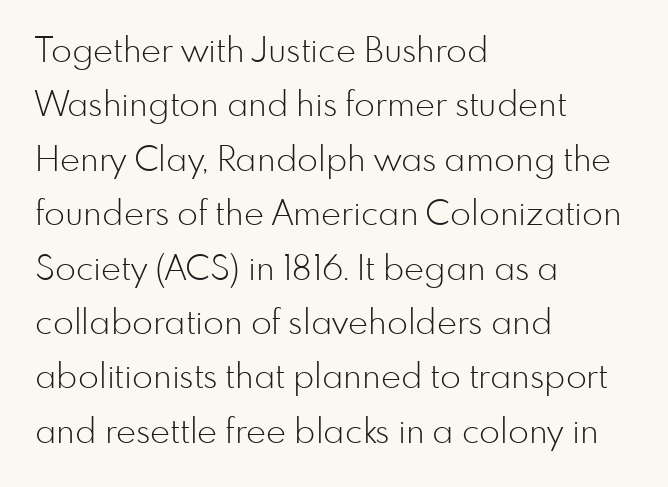
The foot of each line stays bare and open. Do the characters align in a grid? No, the font is proportional. Casual observation: everything's shoved over to the left. The block of text has a typical density, with ordinary space between rows. The font's upright variant was chosen for this text.
